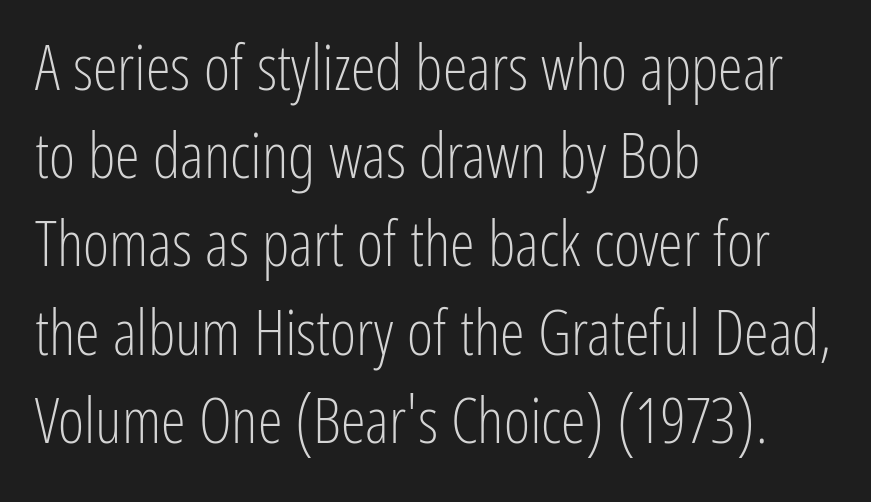
{"serif": "no", "italic": "no", "bold": "no", "weight": "light", "width": "condensed", "stroke_contrast": "low", "x_height": "medium", "monospaced": "no", "underline": "no", "align": "left", "line_spacing": "normal", "line_spacing_ratio": 1.4, "letter_spacing": "normal", "letter_spacing_em": 0.0, "glyph_px": 63}
